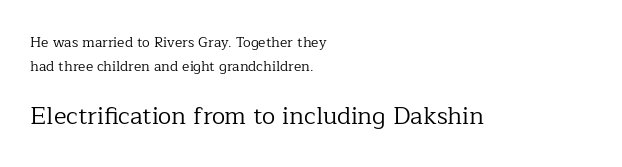
Q: Is the text bold? A: No.
Q: Is the text italic (slanted)? A: No, it is upright.
Q: Is the text underlined? A: No.
Q: How is the paragraph aligned? A: Left-aligned.
Q: Is the spacing between letters normal or unusually wide? A: Normal.
Q: Is the spacing between lines tight, normal or loose? A: Normal.
Q: Which block of text is set in a larger size, the first (top) or the second (bottom)? A: The second (bottom) one.
